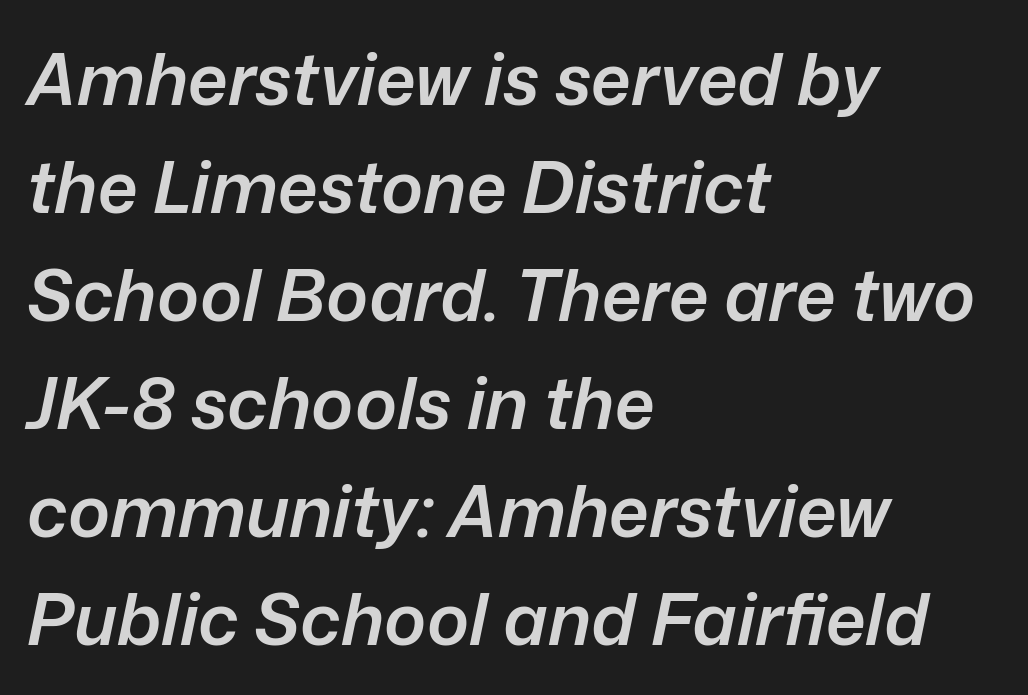
The image shows 71 px semibold type, italic (leaning right); set left-aligned, normal line spacing (1.52x), normal letter spacing, not underlined; low stroke contrast and a medium x-height.
